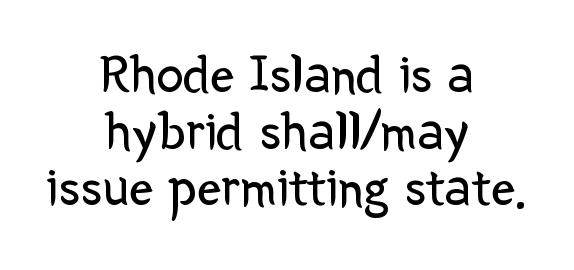
The image shows 54 px regular-weight sans-serif type, upright; set centered, tight line spacing (1.05x), normal letter spacing, not underlined; low stroke contrast and a medium x-height.
